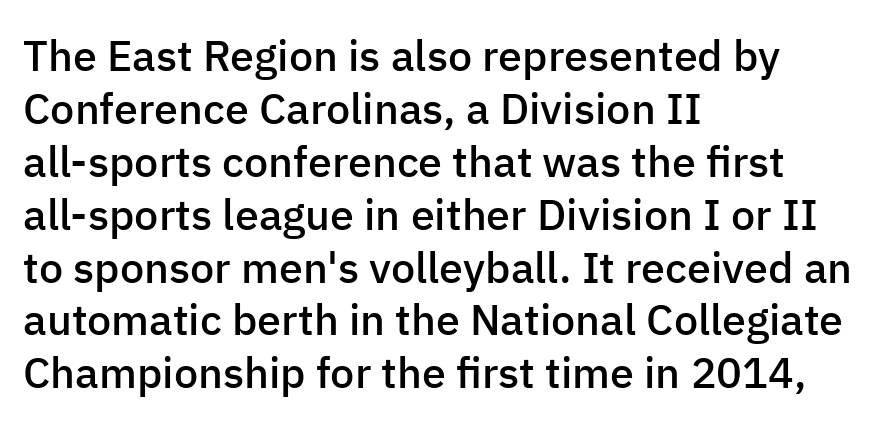
The image shows 43 px semibold sans-serif type, upright; set left-aligned, line spacing 1.23x, normal letter spacing, not underlined; low stroke contrast and a medium x-height.
